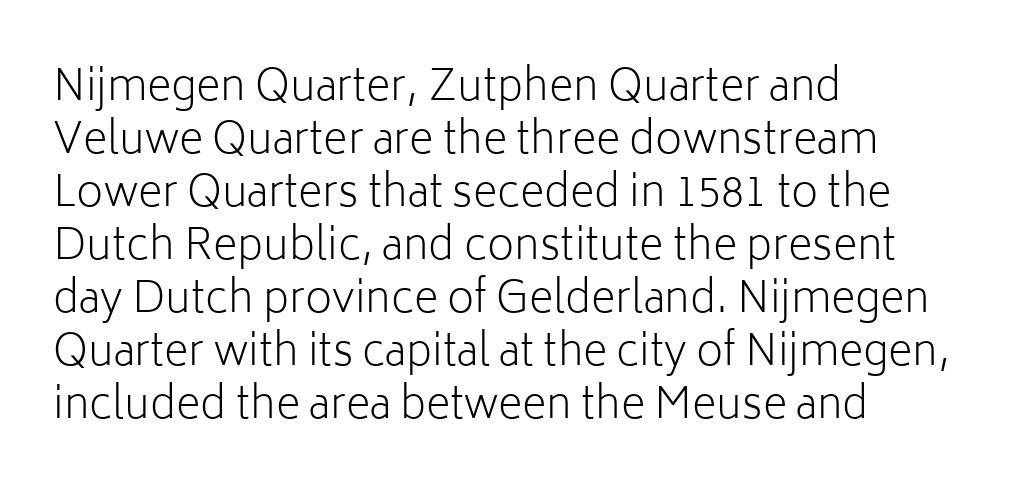
{"serif": "no", "italic": "no", "bold": "no", "weight": "light", "width": "normal", "stroke_contrast": "low", "x_height": "medium", "monospaced": "no", "underline": "no", "align": "left", "line_spacing": "normal", "line_spacing_ratio": 1.26, "letter_spacing": "normal", "letter_spacing_em": 0.0, "glyph_px": 42}
